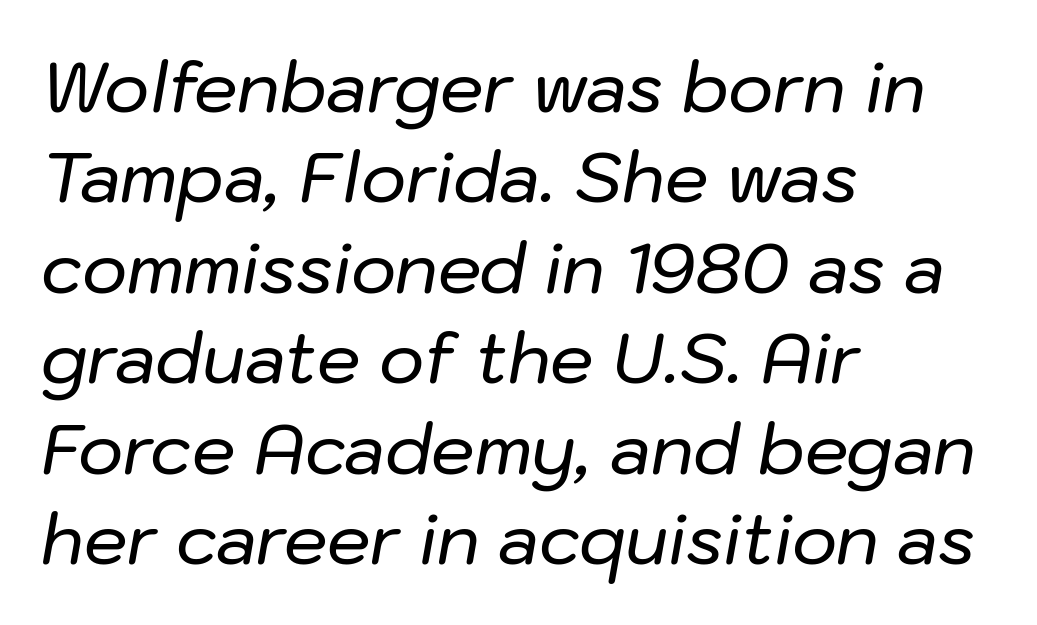
Line starts are locked; line ends wander. The rows are spaced the way most documents space them. Varying glyph widths throughout — classic text-font behaviour. Letter spacing: default. Just letters on the line, the space beneath them empty.
